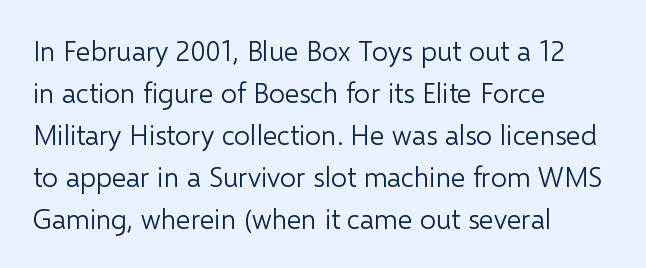
The image shows 28 px light sans-serif type, upright; set left-aligned, normal line spacing (1.5x), normal letter spacing, not underlined; low stroke contrast and a medium x-height.
